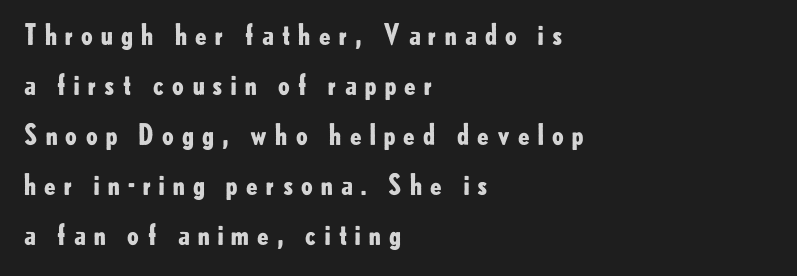
{"serif": "no", "italic": "no", "bold": "yes", "weight": "bold", "width": "normal", "stroke_contrast": "low", "x_height": "small", "monospaced": "no", "underline": "no", "align": "left", "line_spacing_ratio": 1.79, "letter_spacing": "wide", "letter_spacing_em": 0.23, "glyph_px": 28}
